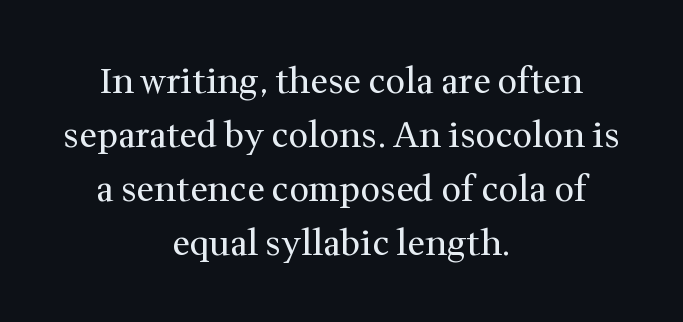
The face used here is seriffed, in the tradition of book romans. Every character sits straight up, as roman type does. Horizontal bands of white between lines are of average thickness. A typesetter would call this proportional, since set widths differ per character.
